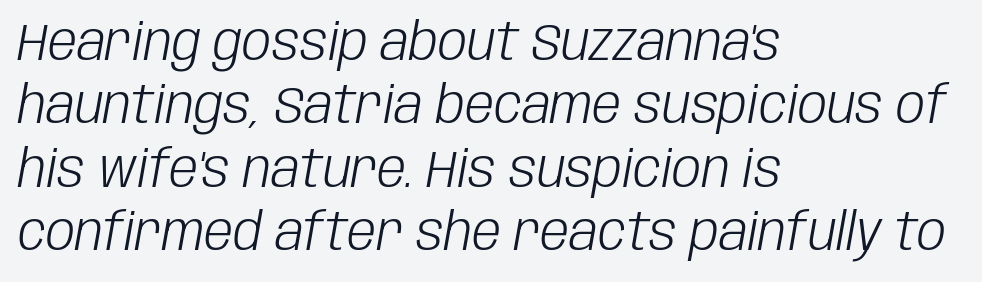
Q: Is the text bold? A: No.
Q: Is the text italic (slanted)? A: Yes, it leans right by about 10 degrees.
Q: Is the text underlined? A: No.
Q: How is the paragraph aligned? A: Left-aligned.
Q: Is the spacing between letters normal or unusually wide? A: Normal.
Q: Width (condensed, normal, or wide)? A: Condensed.
Q: Stroke contrast? A: Low.
Q: x-height? A: Large.
Q: Monospaced? A: No.
